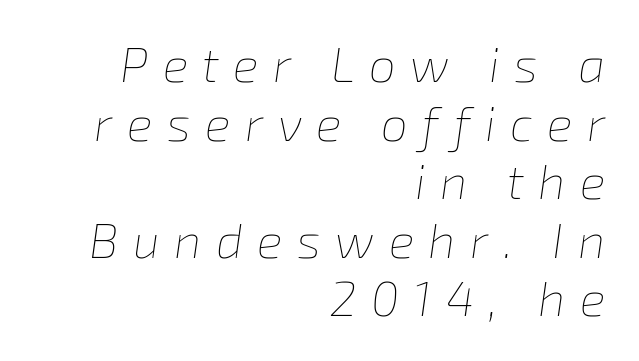
{"italic": "yes", "lean": "right", "slant_degrees": 8, "bold": "no", "weight": "thin", "width": "normal", "stroke_contrast": "low", "x_height": "medium", "monospaced": "no", "underline": "no", "align": "right", "line_spacing_ratio": 1.22, "letter_spacing": "wide", "letter_spacing_em": 0.3, "glyph_px": 48}
